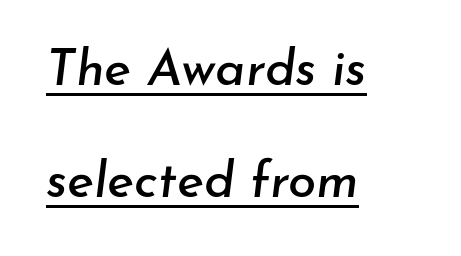
The image shows 51 px text type, italic (leaning right); set left-aligned, loose line spacing (2.19x), normal letter spacing, underlined; low stroke contrast and a small x-height.
